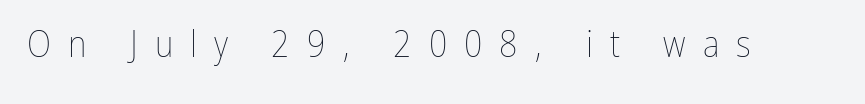
Q: Is the text bold? A: No.
Q: Is the text italic (slanted)? A: No, it is upright.
Q: Is the text underlined? A: No.
Q: Is the spacing between letters normal or unusually wide? A: Unusually wide.
Q: Width (condensed, normal, or wide)? A: Condensed.
Q: Stroke contrast? A: Low.
Q: x-height? A: Medium.
Q: Monospaced? A: No.
